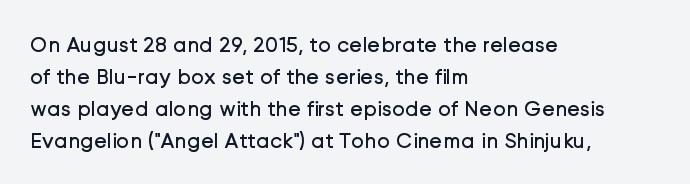
Q: Is the text bold? A: No.
Q: Is the text italic (slanted)? A: No, it is upright.
Q: Is the text underlined? A: No.
Q: How is the paragraph aligned? A: Left-aligned.
Q: Is the spacing between letters normal or unusually wide? A: Normal.
Q: Is the spacing between lines tight, normal or loose? A: Normal.
